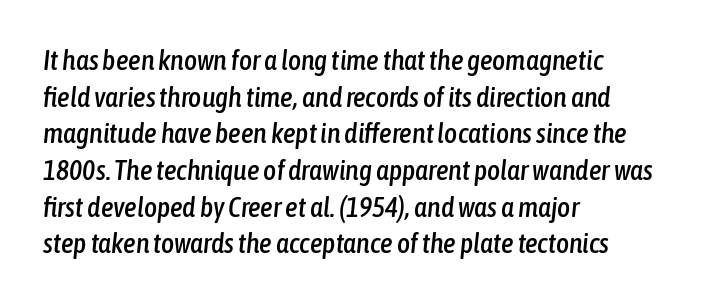
{"italic": "yes", "lean": "right", "slant_degrees": 6, "width": "condensed", "stroke_contrast": "low", "x_height": "medium", "monospaced": "no", "underline": "no", "align": "left", "line_spacing": "normal", "line_spacing_ratio": 1.31, "letter_spacing": "normal", "letter_spacing_em": 0.0, "glyph_px": 28}
